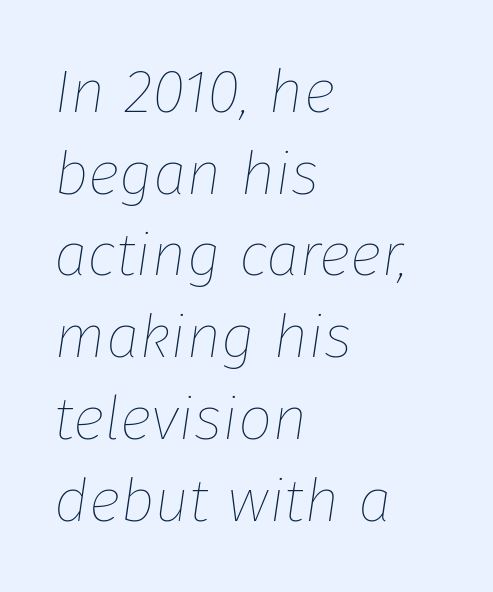
Is the letter spacing exaggerated? No — it looks like the ordinary default. The face used here is proportionally spaced, like ordinary book or web type. Heft: none added — not bold. Yep, that's italic — everything's leaning.
